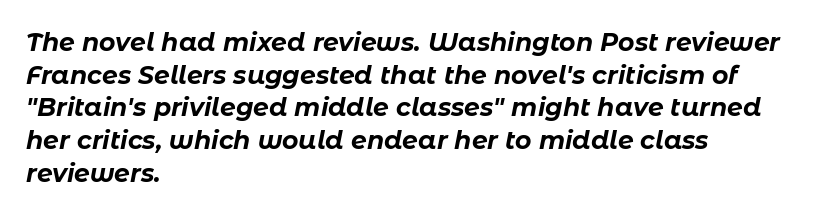
{"italic": "yes", "lean": "right", "slant_degrees": 11, "bold": "yes", "underline": "no", "align": "left", "line_spacing": "normal", "line_spacing_ratio": 1.31, "letter_spacing": "normal", "letter_spacing_em": 0.0, "glyph_px": 25}
